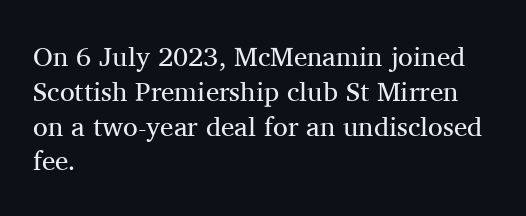
This sample keeps an unexceptional amount of space between lines. Characters remain perfectly vertical along every line. The gap between lines stays unmarked. Is this a heavy cut? Hardly; it is regular or lighter.
